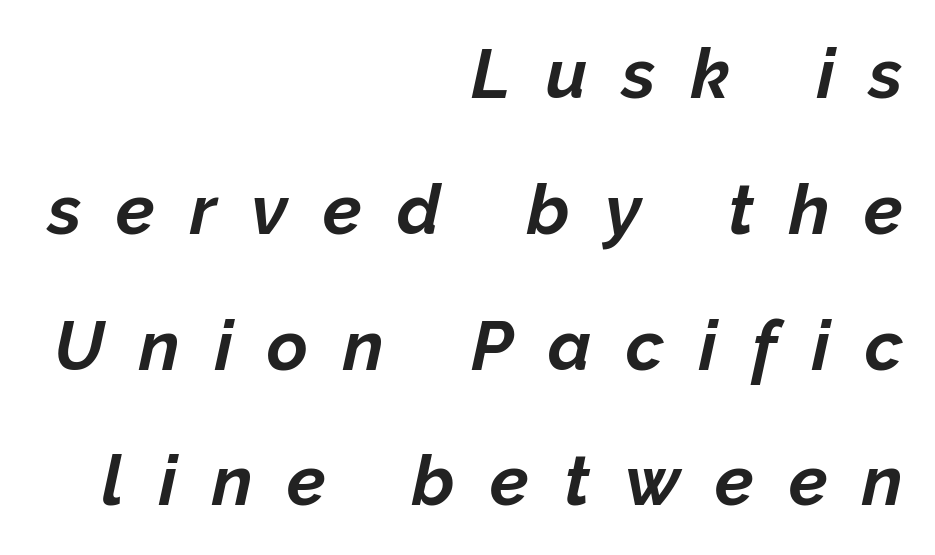
Q: Is the text bold? A: Yes.
Q: Is the text italic (slanted)? A: Yes, it leans right by about 12 degrees.
Q: Is the text underlined? A: No.
Q: How is the paragraph aligned? A: Right-aligned.
Q: Is the spacing between letters normal or unusually wide? A: Unusually wide.
Q: Is the spacing between lines tight, normal or loose? A: Loose.
Q: Width (condensed, normal, or wide)? A: Normal.
Q: Stroke contrast? A: Low.
Q: x-height? A: Medium.
Q: Monospaced? A: No.
